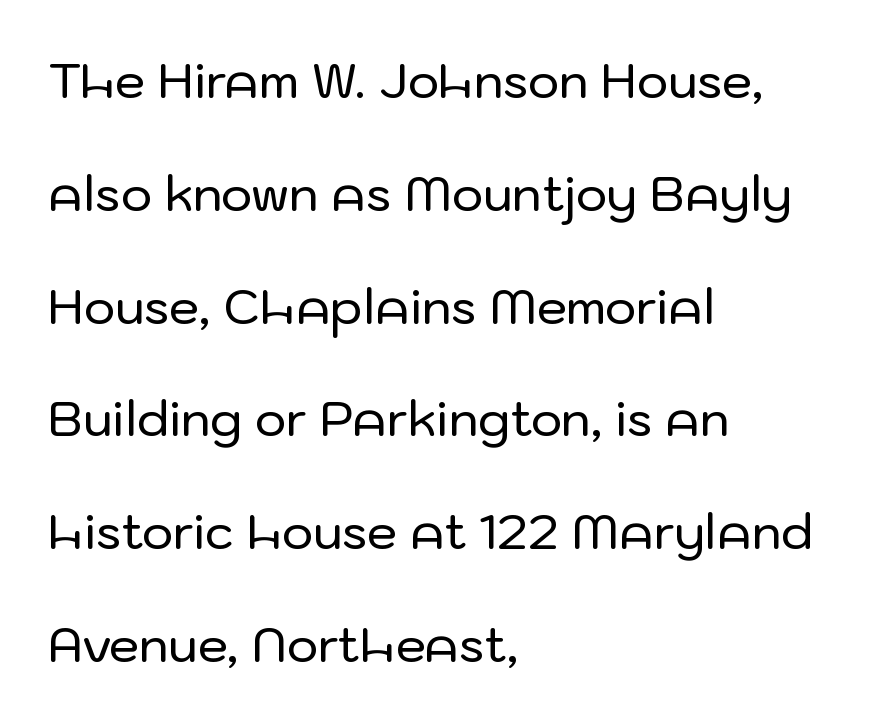
Vertical spacing — loose. Letter spacing: default. The rendering uses natural spacing where letterforms have individual widths. A typesetter would label this face a sans. The typesetter chose a ragged-right arrangement here. The gap between lines stays unmarked.
